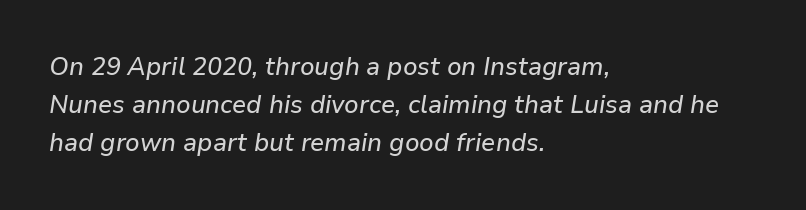
{"italic": "yes", "lean": "right", "slant_degrees": 9, "underline": "no", "align": "left", "line_spacing": "normal", "line_spacing_ratio": 1.53, "letter_spacing": "normal", "letter_spacing_em": 0.0, "glyph_px": 25}
